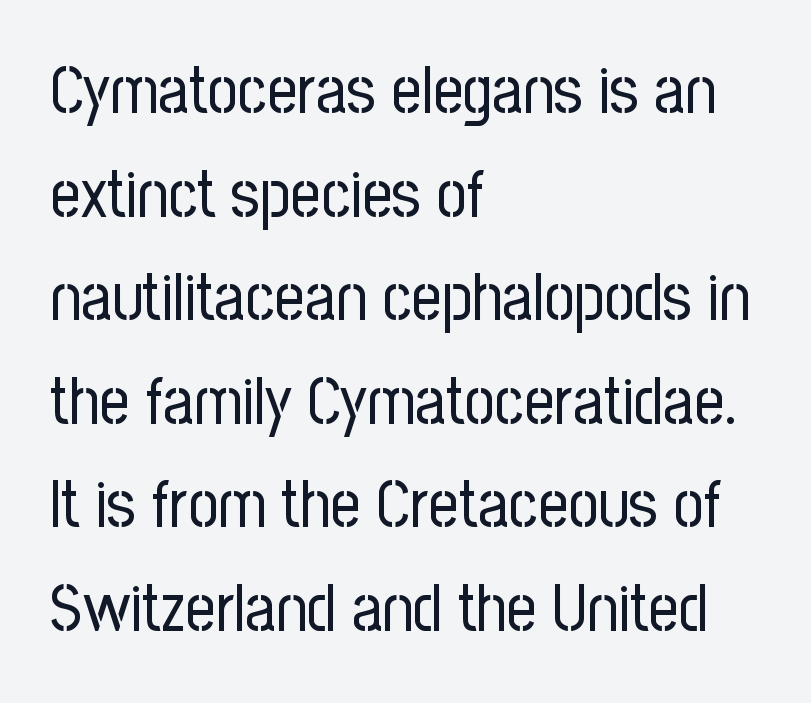
{"serif": "no", "italic": "no", "bold": "no", "weight": "regular", "width": "condensed", "stroke_contrast": "low", "x_height": "medium", "monospaced": "no", "underline": "no", "align": "left", "line_spacing": "normal", "line_spacing_ratio": 1.57, "letter_spacing": "normal", "letter_spacing_em": 0.0, "glyph_px": 66}
